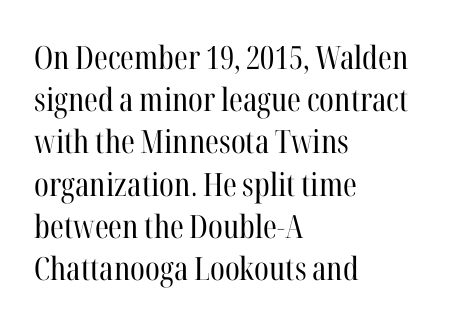
{"serif": "yes", "italic": "no", "bold": "no", "weight": "regular", "width": "condensed", "stroke_contrast": "high", "x_height": "medium", "monospaced": "no", "underline": "no", "align": "left", "line_spacing": "normal", "line_spacing_ratio": 1.32, "letter_spacing": "normal", "letter_spacing_em": 0.0, "glyph_px": 32}
